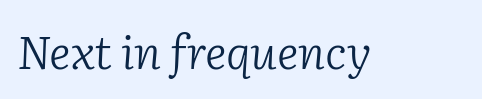
{"serif": "yes", "italic": "yes", "lean": "right", "slant_degrees": 2, "bold": "no", "weight": "light", "width": "normal", "stroke_contrast": "low", "x_height": "medium", "monospaced": "no", "underline": "no", "letter_spacing": "normal", "letter_spacing_em": 0.0, "glyph_px": 46}
